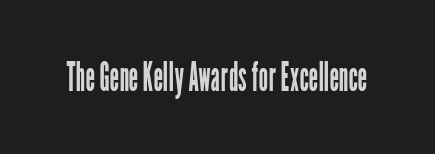
The baseline area is clear. The axis of the letterforms is exactly vertical. Letterform terminals end flat and unadorned throughout the passage. Weight class: somewhere from thin through regular. Short note: letters normally spaced. Looks like regular typesetting: each glyph gets only the width it needs.
